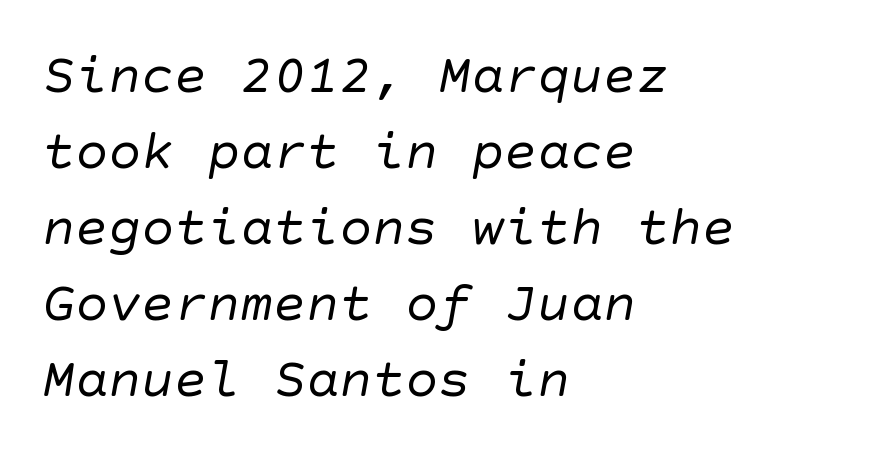
The image shows 55 px regular-weight sans-serif type; set left-aligned, normal line spacing (1.38x), normal letter spacing, not underlined; low stroke contrast and a large x-height.
